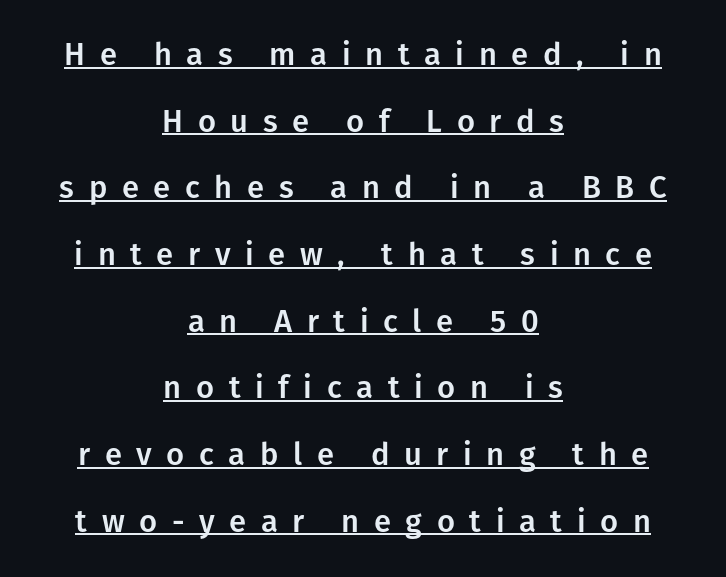
The image shows 31 px sans-serif type, upright; set centered, loose line spacing (2.15x), unusually wide letter spacing (+0.47 em), underlined; low stroke contrast and a medium x-height.
